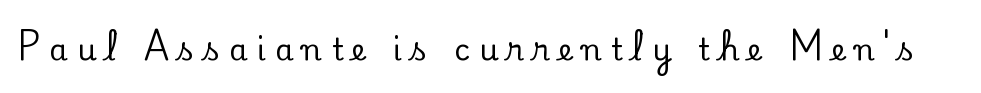
Words float on clear page, feet unadorned. Every stem runs plumb, perpendicular to the baseline. Spacing between characters has been opened up far beyond the box default. Do the characters align in a grid? No, the font is proportional.
